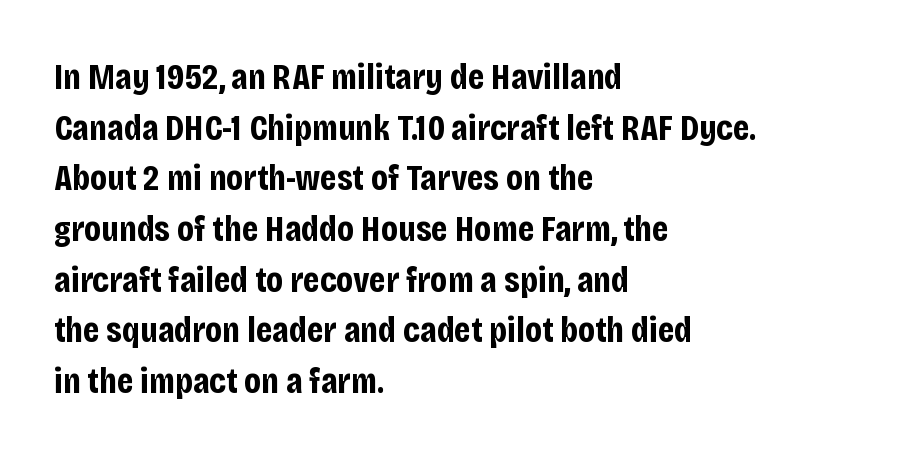
The passage shown is typed in a proportional face where columns would drift. A normal amount of white space separates one row of letters from the next. A student would call this left alignment; a typographer would say flush left, rag right. The area under the type is left untouched. Heavy, bold letterforms.
